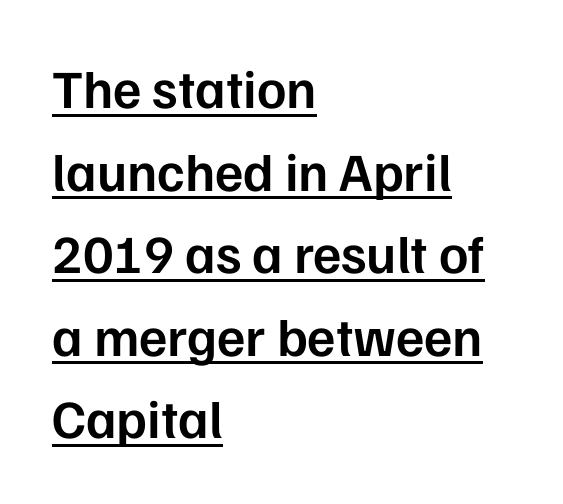
Q: Is the text bold? A: Semi-bold.
Q: Is the text italic (slanted)? A: No, it is upright.
Q: Is the typeface a serif or a sans-serif typeface? A: Sans-serif.
Q: Is the text underlined? A: Yes.
Q: How is the paragraph aligned? A: Left-aligned.
Q: Is the spacing between letters normal or unusually wide? A: Normal.
Q: Is the spacing between lines tight, normal or loose? A: Normal.
Q: Width (condensed, normal, or wide)? A: Normal.
Q: Stroke contrast? A: Low.
Q: x-height? A: Medium.
Q: Monospaced? A: No.
